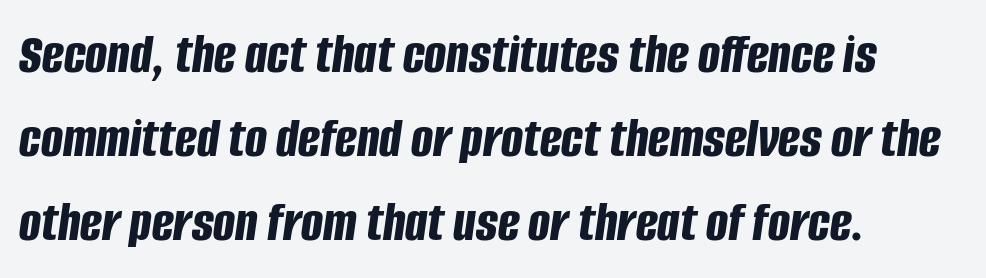
{"italic": "yes", "lean": "right", "slant_degrees": 8, "bold": "yes", "weight": "bold", "width": "condensed", "stroke_contrast": "low", "x_height": "large", "monospaced": "no", "underline": "no", "align": "left", "line_spacing": "normal", "line_spacing_ratio": 1.45, "letter_spacing": "normal", "letter_spacing_em": 0.0, "glyph_px": 58}
